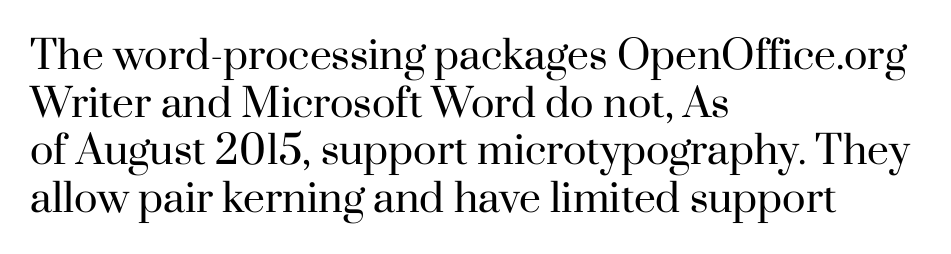
{"serif": "yes", "italic": "no", "bold": "no", "weight": "regular", "width": "normal", "stroke_contrast": "high", "x_height": "small", "monospaced": "no", "underline": "no", "align": "left", "line_spacing_ratio": 1.22, "letter_spacing": "normal", "letter_spacing_em": 0.0, "glyph_px": 39}
